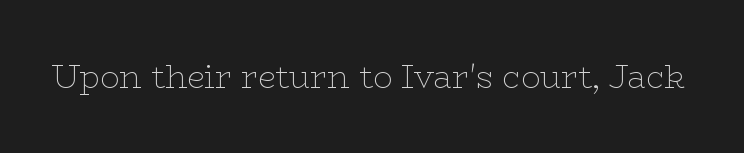
{"serif": "yes", "italic": "no", "bold": "no", "weight": "thin", "width": "wide", "stroke_contrast": "low", "x_height": "medium", "monospaced": "no", "underline": "no", "letter_spacing": "normal", "letter_spacing_em": 0.0, "glyph_px": 32}
